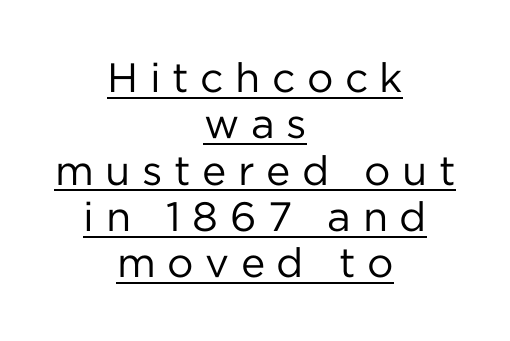
The type family on display is of the sans-serif kind. Do the letters lean? They stand straight. Alignment: centered. Successive baselines arrive quickly, one right under another. Weight: not bold — regular or lighter. Underlining? Definitely there.
